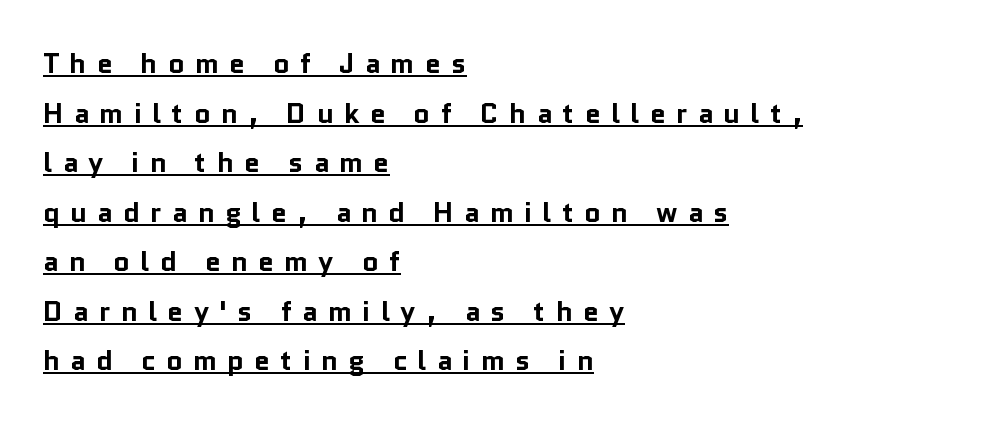
{"serif": "no", "italic": "no", "bold": "yes", "weight": "bold", "width": "normal", "stroke_contrast": "low", "x_height": "medium", "monospaced": "no", "underline": "yes", "align": "left", "line_spacing_ratio": 1.77, "letter_spacing": "wide", "letter_spacing_em": 0.37, "glyph_px": 28}
